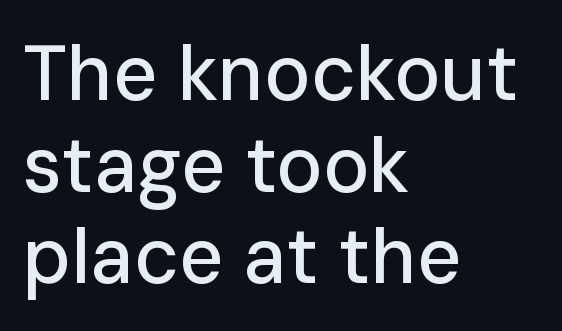
Q: Is the text italic (slanted)? A: No, it is upright.
Q: Is the typeface a serif or a sans-serif typeface? A: Sans-serif.
Q: Is the text underlined? A: No.
Q: How is the paragraph aligned? A: Left-aligned.
Q: Is the spacing between letters normal or unusually wide? A: Normal.
Q: Width (condensed, normal, or wide)? A: Normal.
Q: Stroke contrast? A: Low.
Q: x-height? A: Medium.
Q: Monospaced? A: No.
